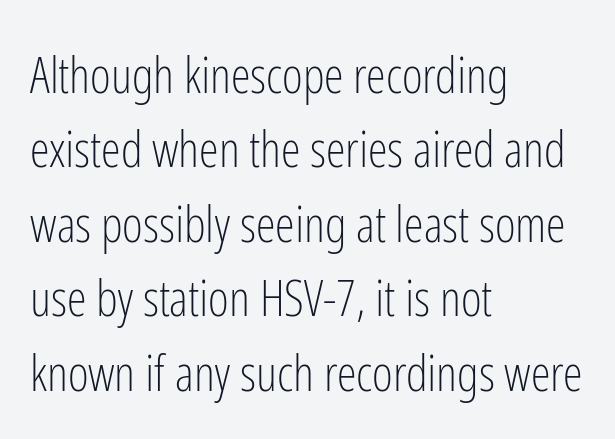
Unlike a traditional serif, this face leaves its strokes unadorned. The rendering uses natural spacing where letterforms have individual widths. If you measured baseline to baseline, you'd find a middling distance. Notice how the passage keeps a crisp vertical edge on the left only. Glance below the letters and you will spot only blank space. Tracking value appears to be zero — textbook default spacing.
